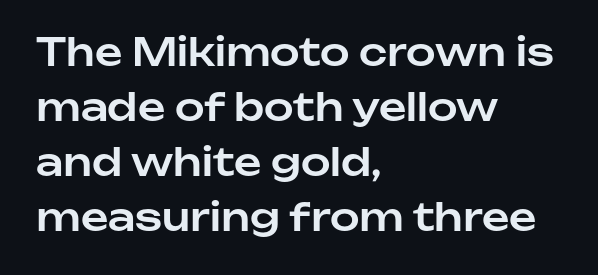
Compared with a centered layout, this one pins lines to the left instead. The lines sit at an ordinary, default distance from one another. In terms of posture, this sample is upright. Descenders hang freely into open space. The text was rendered using a sans face with plain stroke endings. This sample has the flowing, uneven cadence of proportional lettering.
